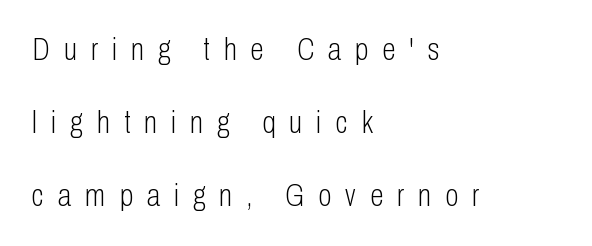
{"serif": "no", "italic": "no", "bold": "no", "weight": "light", "width": "condensed", "stroke_contrast": "low", "x_height": "medium", "monospaced": "no", "underline": "no", "align": "left", "line_spacing": "loose", "line_spacing_ratio": 2.36, "letter_spacing": "wide", "letter_spacing_em": 0.45, "glyph_px": 31}
